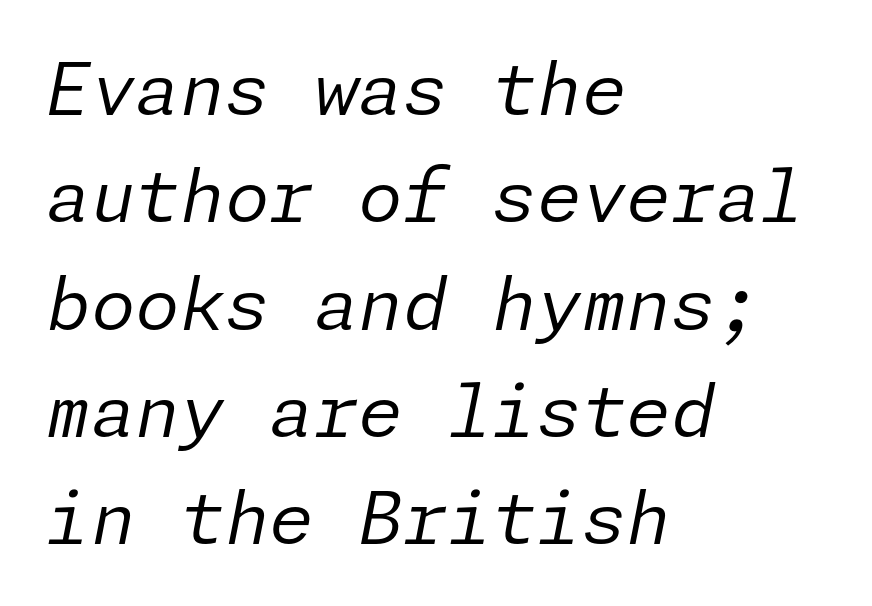
Q: Is the text bold? A: No.
Q: Is the text italic (slanted)? A: Yes, it leans right by about 11 degrees.
Q: Is the text underlined? A: No.
Q: How is the paragraph aligned? A: Left-aligned.
Q: Is the spacing between letters normal or unusually wide? A: Normal.
Q: Is the spacing between lines tight, normal or loose? A: Normal.
Q: Width (condensed, normal, or wide)? A: Normal.
Q: Stroke contrast? A: Low.
Q: x-height? A: Medium.
